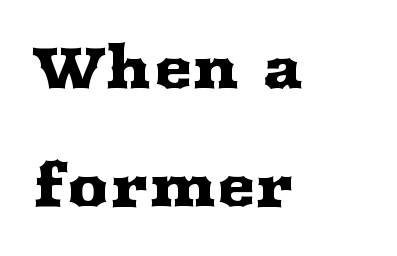
{"serif": "yes", "italic": "no", "width": "wide", "stroke_contrast": "medium", "x_height": "medium", "monospaced": "no", "underline": "no", "align": "left", "line_spacing": "loose", "line_spacing_ratio": 2.04, "letter_spacing": "normal", "letter_spacing_em": 0.0, "glyph_px": 58}
